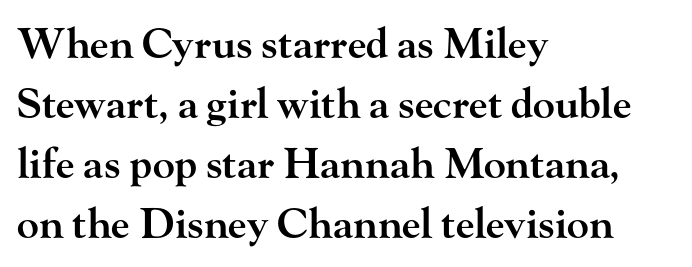
{"serif": "yes", "italic": "no", "bold": "semi", "weight": "semibold", "width": "wide", "stroke_contrast": "high", "x_height": "small", "monospaced": "no", "underline": "no", "align": "left", "line_spacing": "normal", "line_spacing_ratio": 1.46, "letter_spacing": "normal", "letter_spacing_em": 0.0, "glyph_px": 41}
